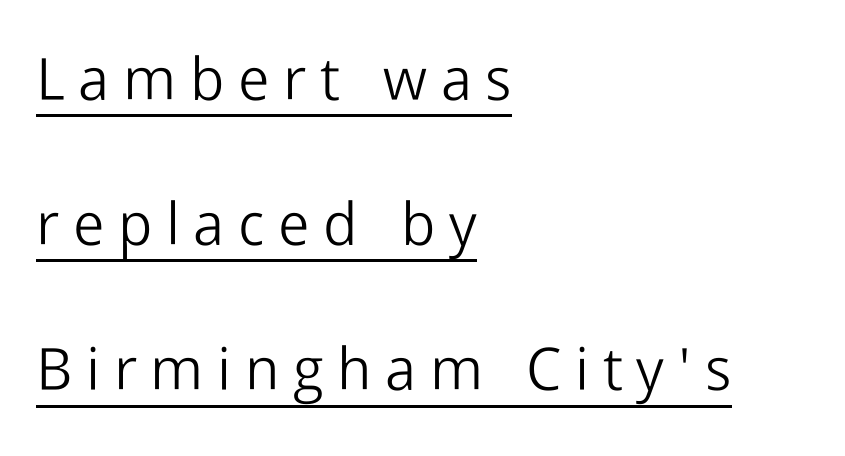
{"serif": "no", "italic": "no", "bold": "no", "weight": "light", "width": "normal", "stroke_contrast": "low", "x_height": "medium", "monospaced": "no", "underline": "yes", "align": "left", "line_spacing": "loose", "line_spacing_ratio": 2.46, "letter_spacing": "wide", "letter_spacing_em": 0.23, "glyph_px": 59}
